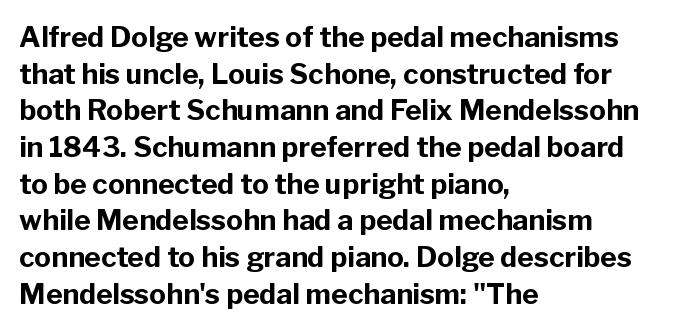
The image shows 28 px bold sans-serif type, upright; set left-aligned, normal line spacing (1.31x), normal letter spacing, not underlined; low stroke contrast and a medium x-height.
